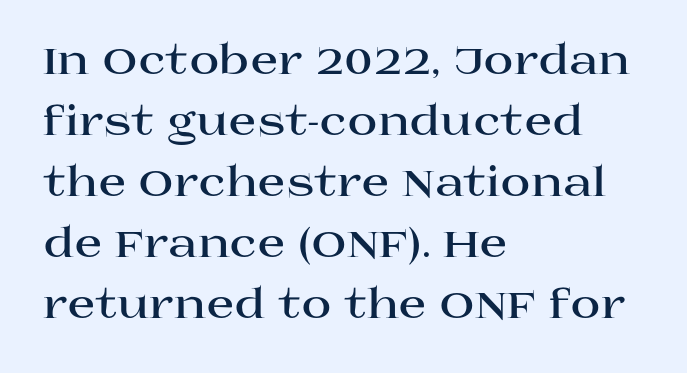
Are there feet on the stems? There are — it's a serif. The passage shown is typed in a proportional face where columns would drift. Typesetter's note: full bold, strokes at maximum text heaviness. Descender tails drop into unmarked territory. Line beginnings align vertically; line endings do not. This rendering leaves character spacing at its baseline value.
